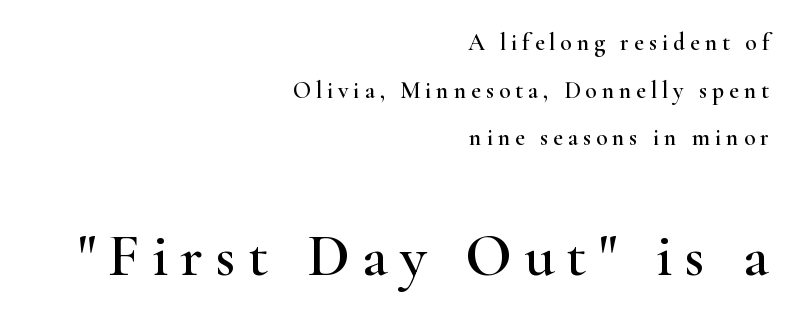
{"serif": "yes", "italic": "no", "width": "wide", "stroke_contrast": "high", "x_height": "small", "monospaced": "no", "underline": "no", "align": "right", "line_spacing": "loose", "line_spacing_ratio": 1.98, "letter_spacing": "wide", "letter_spacing_em": 0.2, "larger_block": "second", "size_ratio": 2.54, "glyph_px": 61}
